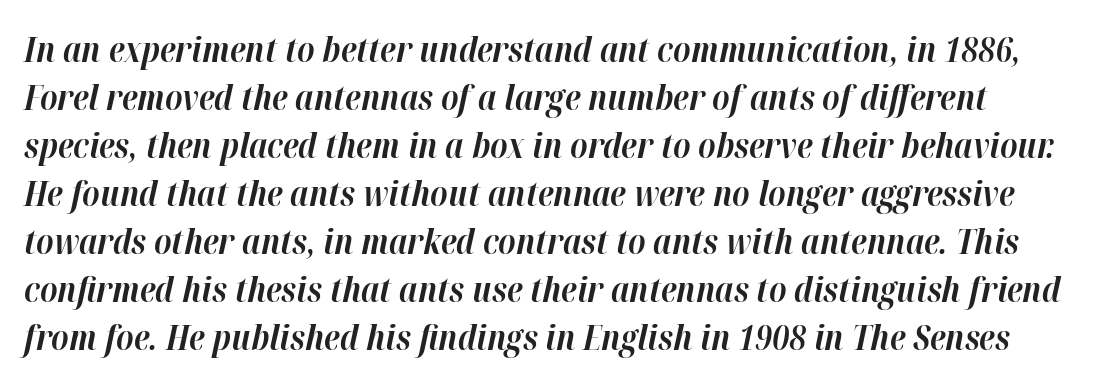
The image shows 35 px bold type, italic (leaning right); set normal line spacing (1.37x), normal letter spacing, not underlined; high stroke contrast and a medium x-height.
